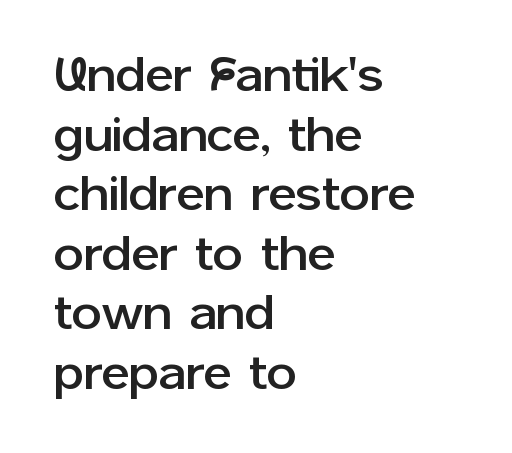
Q: Is the text italic (slanted)? A: No, it is upright.
Q: Is the typeface a serif or a sans-serif typeface? A: Sans-serif.
Q: Is the text underlined? A: No.
Q: How is the paragraph aligned? A: Left-aligned.
Q: Is the spacing between letters normal or unusually wide? A: Normal.
Q: Width (condensed, normal, or wide)? A: Normal.
Q: Stroke contrast? A: Low.
Q: x-height? A: Medium.
Q: Monospaced? A: No.
